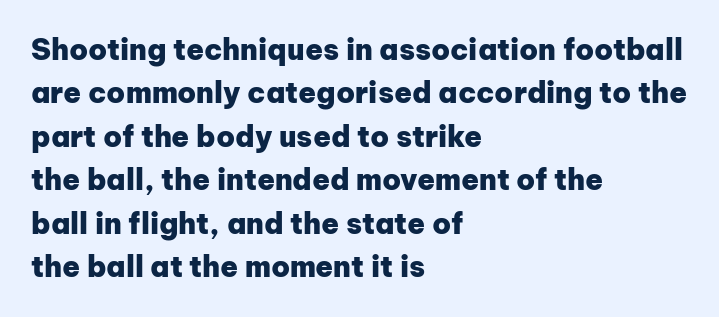
Is this a fixed-width face? No — the glyphs have proportional, varying widths. If you drew a ruler down the left edge, every line would touch it. Honestly, the row spacing looks completely unremarkable. A roman cut, with each character standing at attention. Lines of text with bare space underneath. Default kerning and tracking; the words read as compact shapes.
